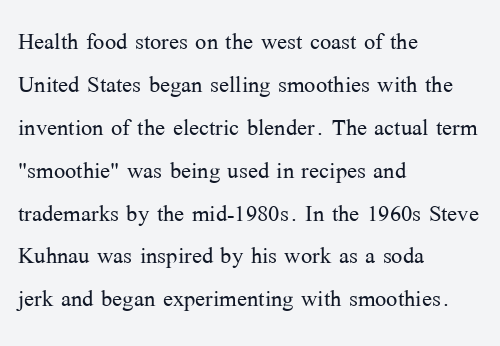
{"serif": "yes", "italic": "no", "bold": "no", "weight": "light", "width": "normal", "stroke_contrast": "medium", "x_height": "medium", "monospaced": "no", "underline": "no", "align": "left", "line_spacing": "normal", "line_spacing_ratio": 1.43, "letter_spacing": "normal", "letter_spacing_em": 0.0, "glyph_px": 30}
